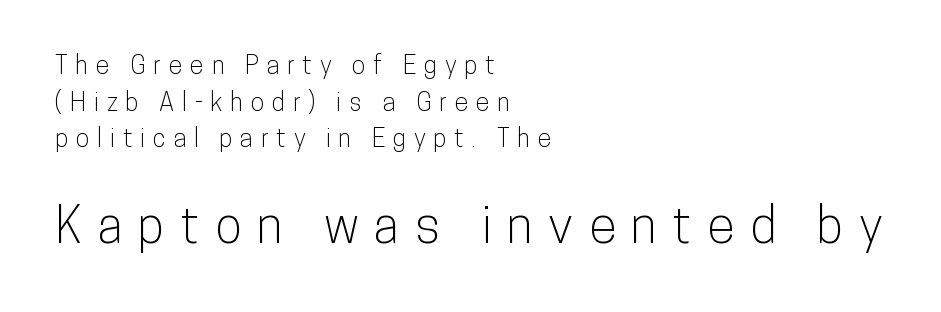
Varying glyph widths throughout — classic text-font behaviour. The glyphs are unaccompanied by any horizontal stroke below them. The typesetter chose a ragged-right arrangement here. Do the letters lean? They stand straight. Character size in the trailing block exceeds that of the leading block.
